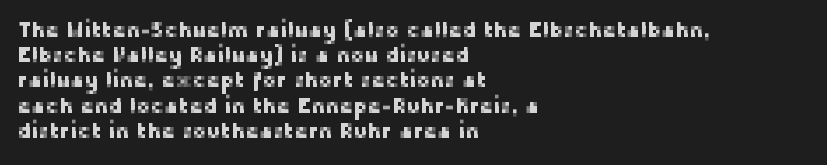
Q: Is the text italic (slanted)? A: No, it is upright.
Q: Is the text underlined? A: No.
Q: How is the paragraph aligned? A: Left-aligned.
Q: Is the spacing between letters normal or unusually wide? A: Normal.
